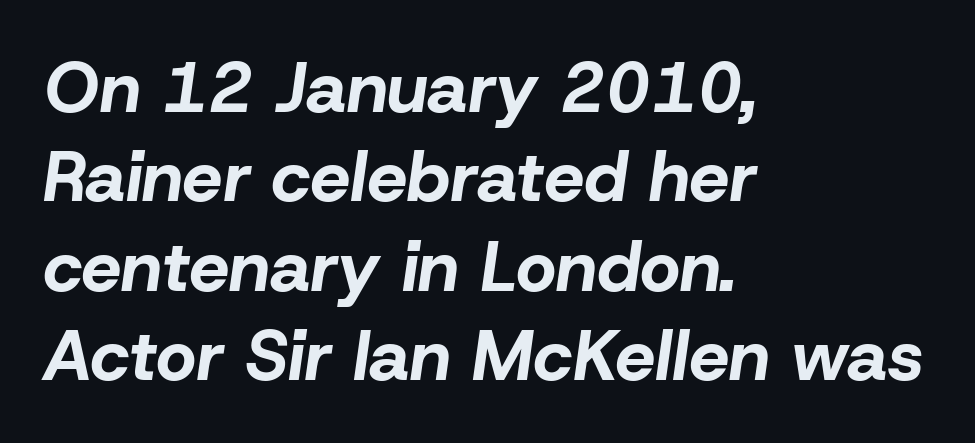
Q: Is the text bold? A: Yes.
Q: Is the text italic (slanted)? A: Yes, it leans right by about 8 degrees.
Q: Is the text underlined? A: No.
Q: How is the paragraph aligned? A: Left-aligned.
Q: Is the spacing between letters normal or unusually wide? A: Normal.
Q: Is the spacing between lines tight, normal or loose? A: Normal.
Q: Width (condensed, normal, or wide)? A: Normal.
Q: Stroke contrast? A: Low.
Q: x-height? A: Medium.
Q: Monospaced? A: No.
